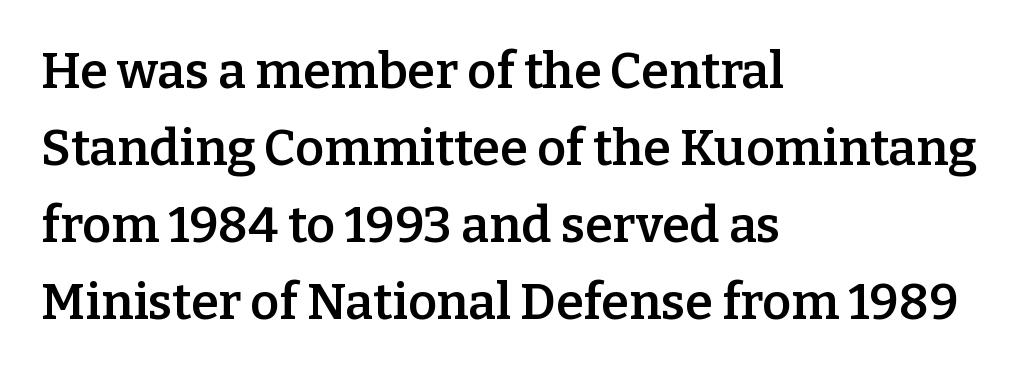
The image shows 50 px semibold serif type, upright; set left-aligned, normal line spacing (1.54x), normal letter spacing, not underlined; low stroke contrast and a medium x-height.
